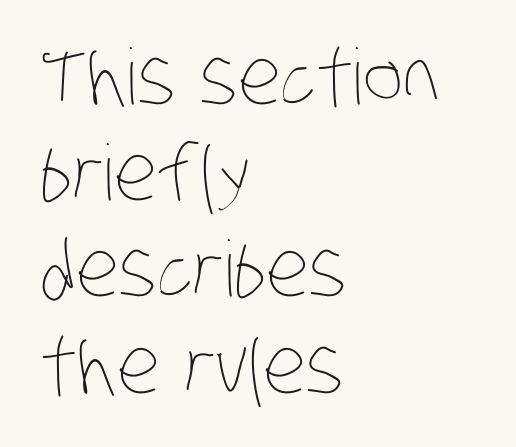
{"bold": "no", "weight": "thin", "width": "condensed", "stroke_contrast": "low", "x_height": "large", "monospaced": "no", "underline": "no", "align": "left", "line_spacing": "normal", "line_spacing_ratio": 1.25, "letter_spacing": "normal", "letter_spacing_em": 0.0, "glyph_px": 77}
